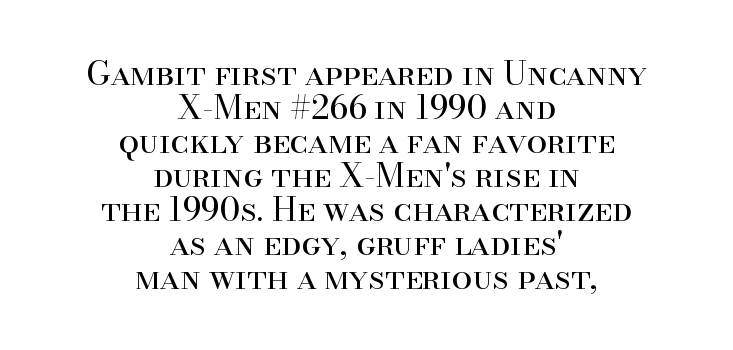
What kind of face is this? One with serifs. The weight tops out at a normal text grade. A typesetter would call this leading minimal, almost set solid. The space beneath each line is pristine and unruled. The rendering positions every line midway between the sides.
